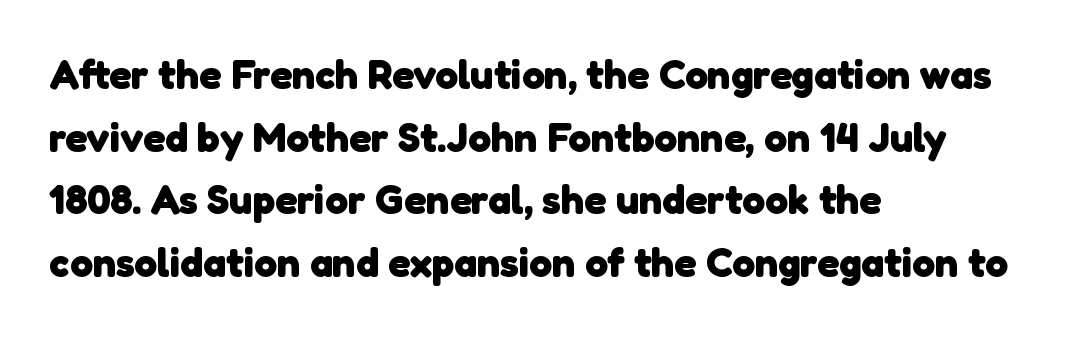
No extra tracking has been applied to these lines. Nope, no serifs anywhere on these letters. Where is the straight margin? On the left. Reading down the column, the eye jumps a familiar distance to each next line. Students, this is bold: see how much ink each stroke carries. Underline: absent.
